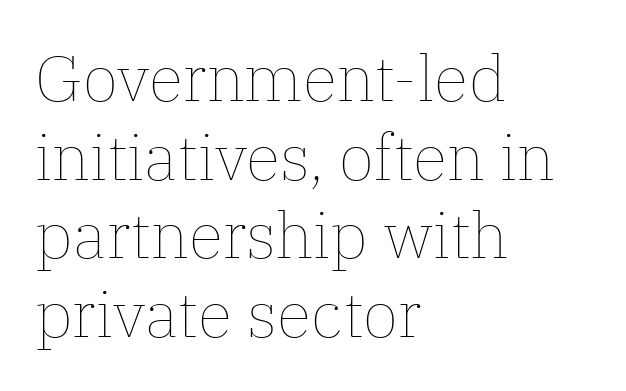
{"italic": "no", "bold": "no", "weight": "thin", "width": "normal", "stroke_contrast": "low", "x_height": "medium", "monospaced": "no", "underline": "no", "align": "left", "line_spacing_ratio": 1.23, "letter_spacing": "normal", "letter_spacing_em": 0.0, "glyph_px": 64}
